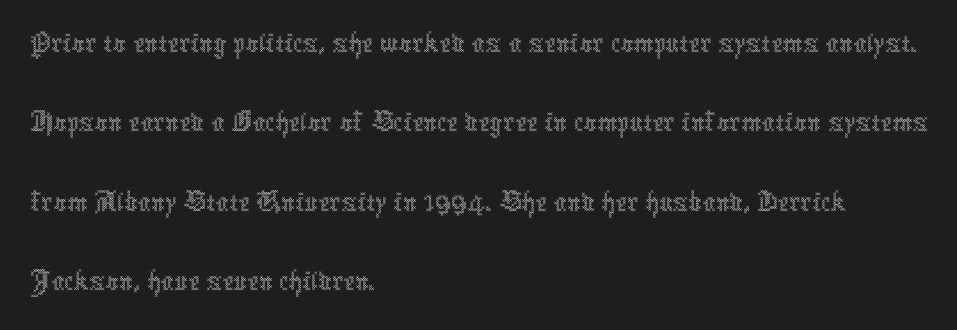
Do the characters align in a grid? No, the font is proportional. No heavy texture on the line: the type isn't bold. A roman cut, with each character standing at attention. The baseline area is clear.
